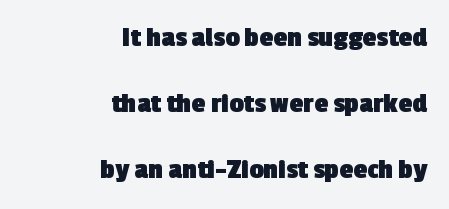
Q: Is the text bold? A: Yes.
Q: Is the typeface a serif or a sans-serif typeface? A: Sans-serif.
Q: Is the text underlined? A: No.
Q: How is the paragraph aligned? A: Right-aligned.
Q: Is the spacing between letters normal or unusually wide? A: Normal.
Q: Is the spacing between lines tight, normal or loose? A: Loose.
Q: Width (condensed, normal, or wide)? A: Normal.
Q: x-height? A: Medium.
Q: Monospaced? A: No.
